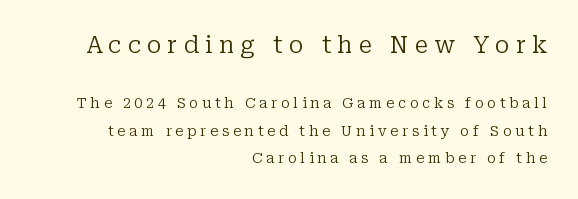
The image shows 23 px text type, upright; set right-aligned, loose line spacing (1.98x), unusually wide letter spacing (+0.27 em), not underlined; the first (top) block is 1.64x larger.
